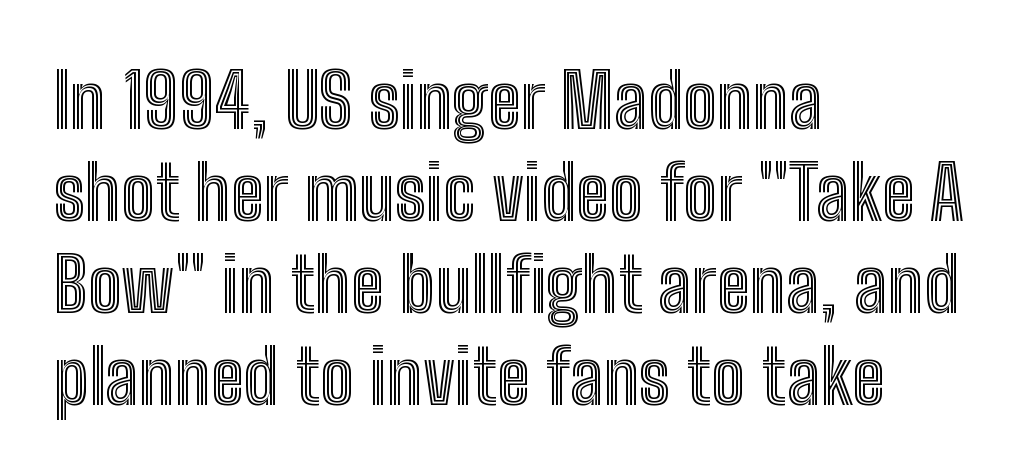
{"italic": "no", "width": "condensed", "x_height": "medium", "monospaced": "no", "underline": "no", "align": "left", "line_spacing_ratio": 1.21, "letter_spacing": "normal", "letter_spacing_em": 0.0, "glyph_px": 76}
